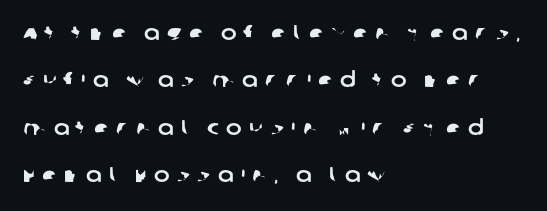
{"underline": "no", "align": "left", "line_spacing": "loose", "line_spacing_ratio": 2.26, "letter_spacing": "wide", "letter_spacing_em": 0.35, "glyph_px": 21}
